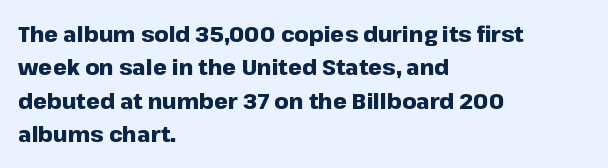
{"italic": "no", "bold": "yes", "underline": "no", "align": "left", "line_spacing": "normal", "line_spacing_ratio": 1.52, "letter_spacing": "normal", "letter_spacing_em": 0.0, "glyph_px": 22}
